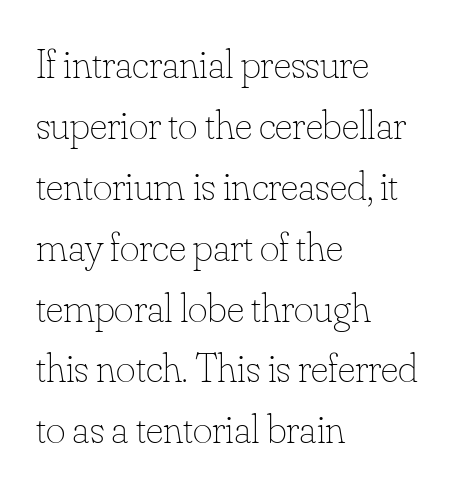
The image shows 42 px thin type, upright; set left-aligned, normal line spacing (1.45x), normal letter spacing, not underlined; low stroke contrast and a small x-height.
